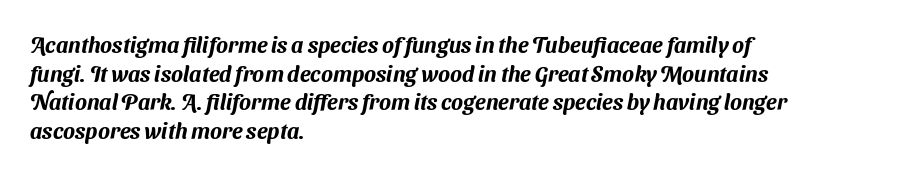
{"underline": "no", "align": "left", "line_spacing": "normal", "line_spacing_ratio": 1.3, "letter_spacing": "normal", "letter_spacing_em": 0.0, "glyph_px": 22}
